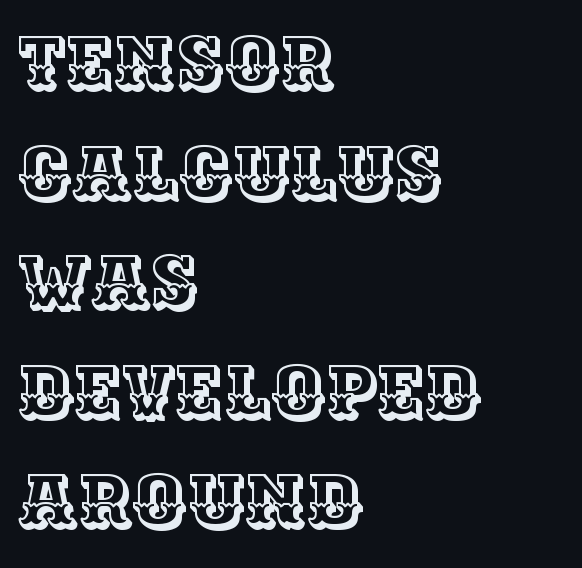
Q: Is the text italic (slanted)? A: No, it is upright.
Q: Is the text underlined? A: No.
Q: How is the paragraph aligned? A: Left-aligned.
Q: Is the spacing between letters normal or unusually wide? A: Normal.
Q: Is the spacing between lines tight, normal or loose? A: Normal.
Q: Width (condensed, normal, or wide)? A: Normal.
Q: x-height? A: Large.
Q: Monospaced? A: No.
